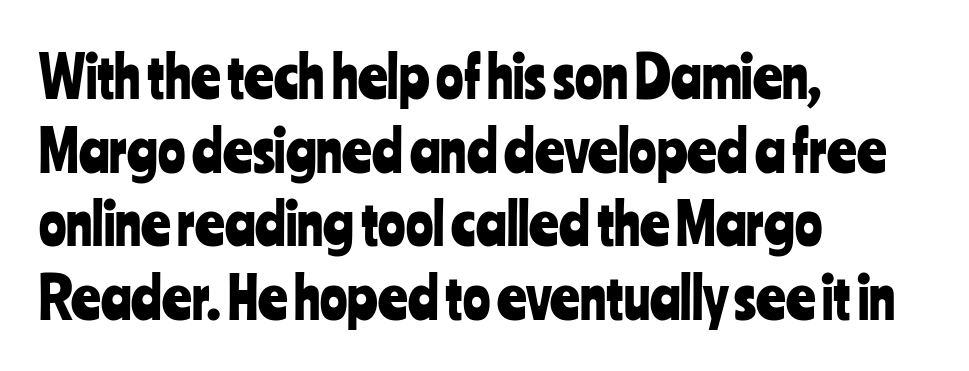
The space beneath each line is pristine and unruled. Vertical strokes here are truly vertical. Does the leading feel generous? No, just average. Caption: standard tracking, unaltered. Left-aligned paragraph, ragged on the right. Classification — sans serif.
